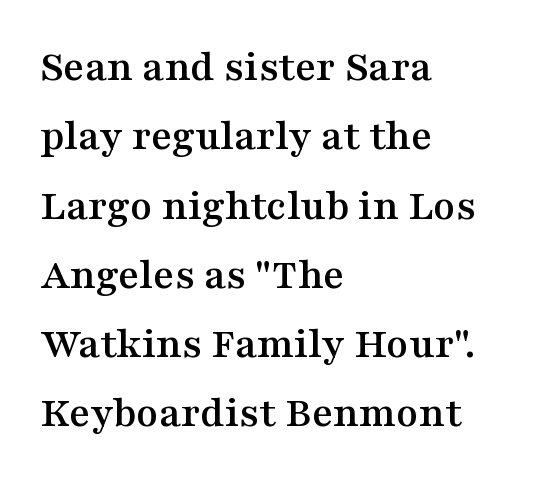
Think of a printed novel: that variable character pitch is what you see here. Decoration check: the copy has no underline. I'd call this a serif setting — the letters wear small feet. Successive baselines arrive at the customary interval. Default kerning and tracking; the words read as compact shapes.
